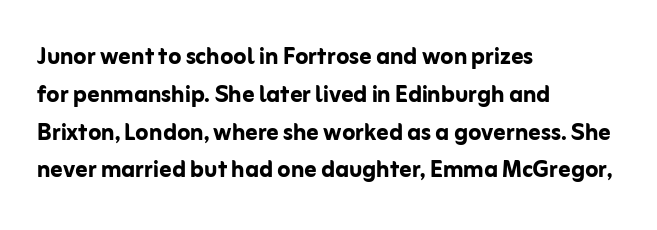
The image shows 30 px semibold sans-serif type, upright; set left-aligned, normal line spacing (1.26x), normal letter spacing, not underlined; low stroke contrast and a medium x-height.
